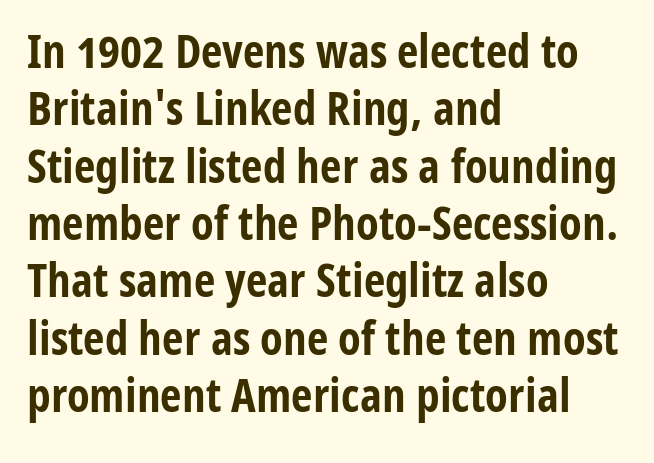
{"serif": "no", "italic": "no", "bold": "yes", "weight": "bold", "width": "condensed", "stroke_contrast": "low", "x_height": "medium", "monospaced": "no", "underline": "no", "align": "left", "line_spacing_ratio": 1.22, "letter_spacing": "normal", "letter_spacing_em": 0.0, "glyph_px": 47}
